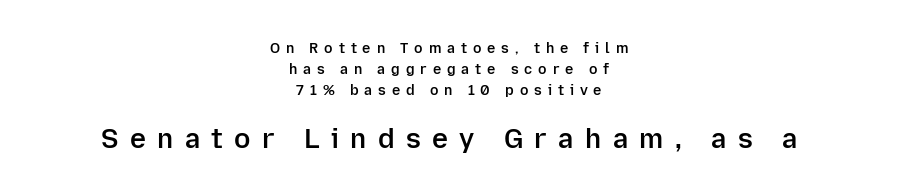
{"italic": "no", "bold": "semi", "underline": "no", "align": "center", "line_spacing": "normal", "line_spacing_ratio": 1.51, "letter_spacing": "wide", "letter_spacing_em": 0.42, "larger_block": "second", "size_ratio": 1.93, "glyph_px": 27}
